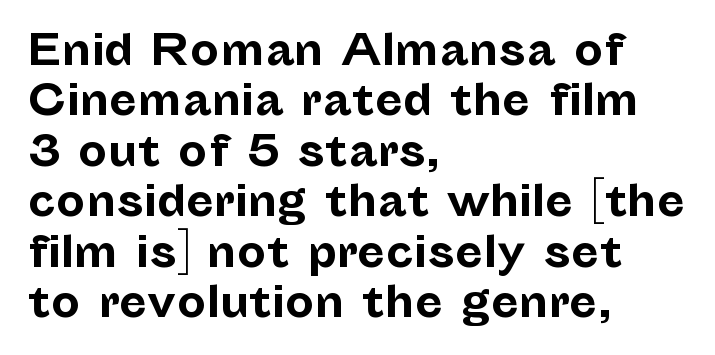
The image shows 41 px bold sans-serif type, upright; set left-aligned, line spacing 1.23x, normal letter spacing, not underlined; low stroke contrast and a medium x-height.
